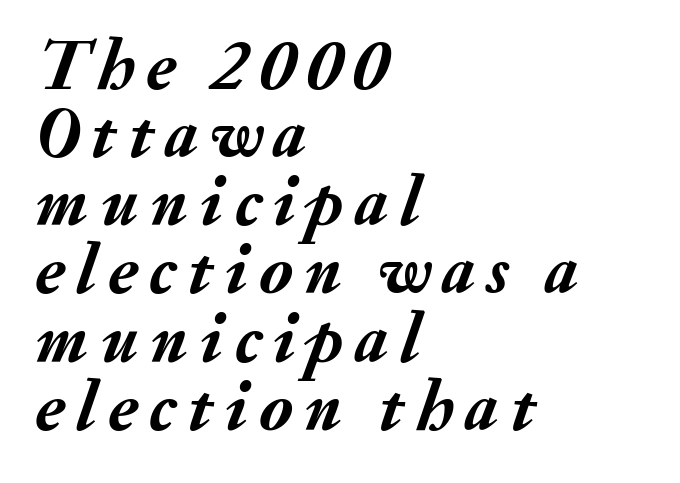
{"italic": "yes", "lean": "right", "slant_degrees": 20, "bold": "yes", "weight": "semibold", "width": "normal", "stroke_contrast": "medium", "x_height": "small", "monospaced": "no", "underline": "no", "align": "left", "line_spacing": "tight", "line_spacing_ratio": 0.96, "glyph_px": 71}
